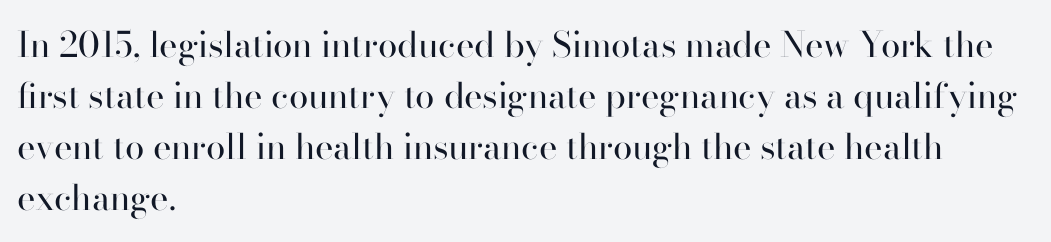
Q: Is the text bold? A: No.
Q: Is the text italic (slanted)? A: No, it is upright.
Q: Is the typeface a serif or a sans-serif typeface? A: Serif.
Q: Is the text underlined? A: No.
Q: How is the paragraph aligned? A: Left-aligned.
Q: Is the spacing between letters normal or unusually wide? A: Normal.
Q: Is the spacing between lines tight, normal or loose? A: Normal.
Q: Width (condensed, normal, or wide)? A: Normal.
Q: Stroke contrast? A: High.
Q: x-height? A: Small.
Q: Monospaced? A: No.
